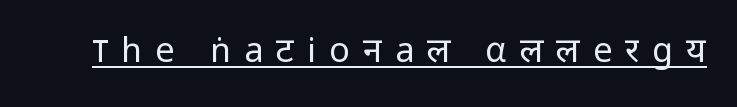
The image shows 34 px regular-weight sans-serif type, upright; set unusually wide letter spacing (+0.39 em), underlined; low stroke contrast and a medium x-height.
